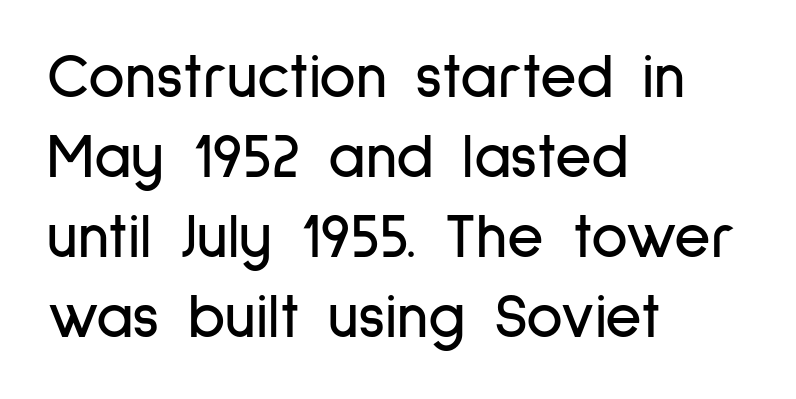
The image shows 63 px condensed sans-serif type, upright; set left-aligned, normal line spacing (1.27x), normal letter spacing, not underlined; low stroke contrast and a medium x-height.
